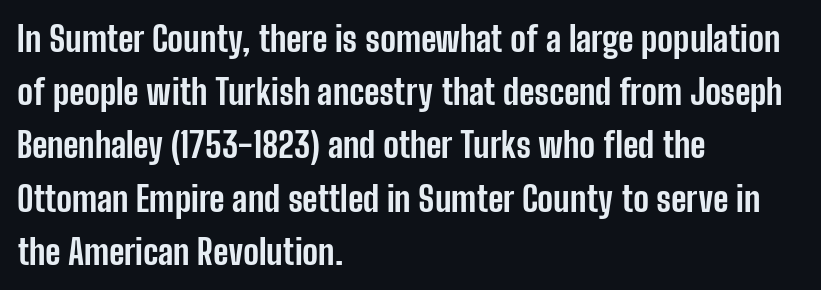
Q: Is the text bold? A: Yes.
Q: Is the text italic (slanted)? A: No, it is upright.
Q: Is the typeface a serif or a sans-serif typeface? A: Sans-serif.
Q: Is the text underlined? A: No.
Q: How is the paragraph aligned? A: Left-aligned.
Q: Is the spacing between letters normal or unusually wide? A: Normal.
Q: Is the spacing between lines tight, normal or loose? A: Normal.
Q: Width (condensed, normal, or wide)? A: Condensed.
Q: Stroke contrast? A: Low.
Q: x-height? A: Medium.
Q: Monospaced? A: No.
